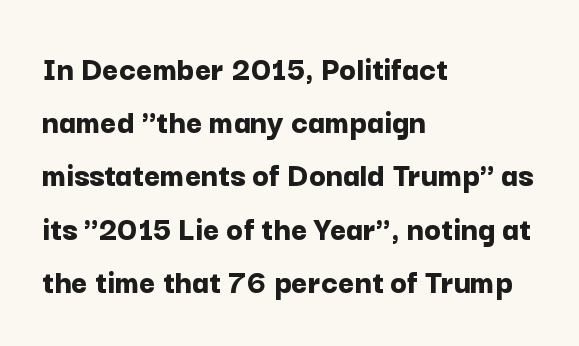
{"serif": "no", "italic": "no", "bold": "yes", "weight": "bold", "width": "normal", "stroke_contrast": "low", "x_height": "medium", "monospaced": "no", "underline": "no", "align": "left", "line_spacing": "normal", "line_spacing_ratio": 1.52, "letter_spacing": "normal", "letter_spacing_em": 0.0, "glyph_px": 35}
